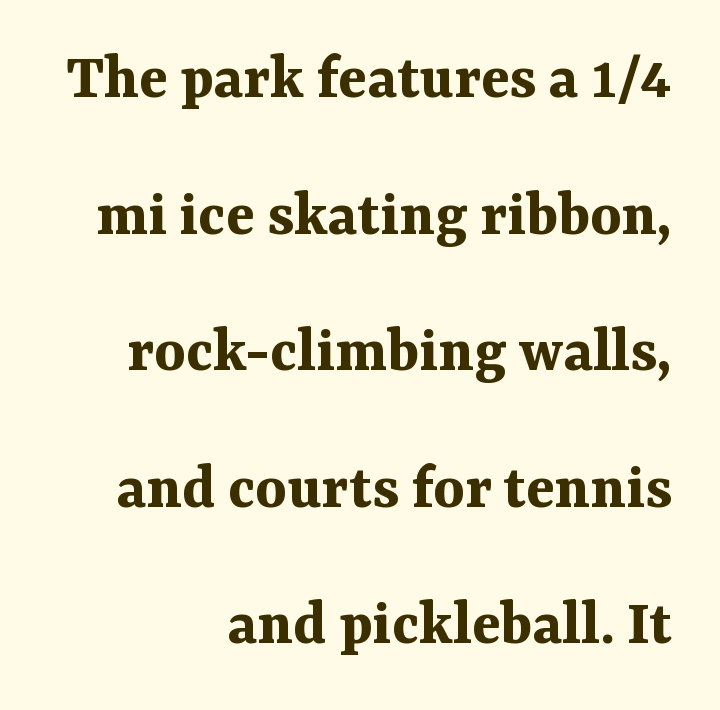
Q: Is the text bold? A: Yes.
Q: Is the text italic (slanted)? A: No, it is upright.
Q: Is the typeface a serif or a sans-serif typeface? A: Serif.
Q: Is the text underlined? A: No.
Q: How is the paragraph aligned? A: Right-aligned.
Q: Is the spacing between letters normal or unusually wide? A: Normal.
Q: Is the spacing between lines tight, normal or loose? A: Loose.
Q: Width (condensed, normal, or wide)? A: Normal.
Q: Stroke contrast? A: Medium.
Q: x-height? A: Medium.
Q: Monospaced? A: No.
